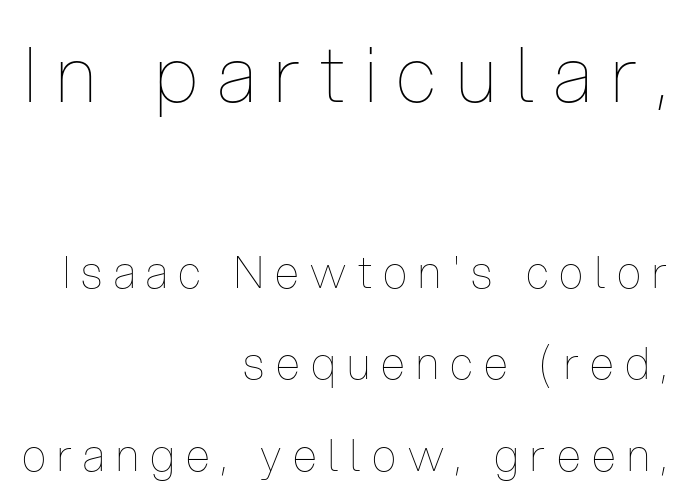
The font is comparable to plain body text, perhaps lighter. The tracking jumps out immediately: characters are airy and widely separated. This sample has the flowing, uneven cadence of proportional lettering. Which of the two is more prominent by size? The first, at the top. Quick note: not italic, upright.
